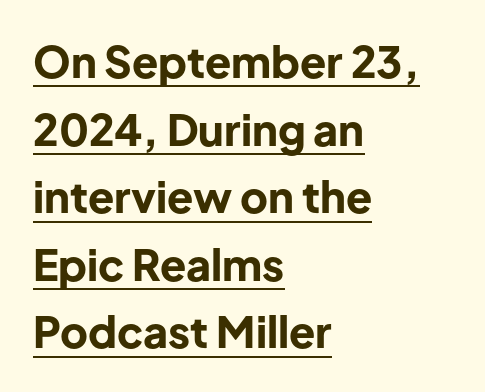
{"serif": "no", "italic": "no", "bold": "yes", "weight": "bold", "width": "normal", "stroke_contrast": "low", "x_height": "medium", "monospaced": "no", "underline": "yes", "align": "left", "line_spacing": "normal", "line_spacing_ratio": 1.57, "letter_spacing": "normal", "letter_spacing_em": 0.0, "glyph_px": 43}
